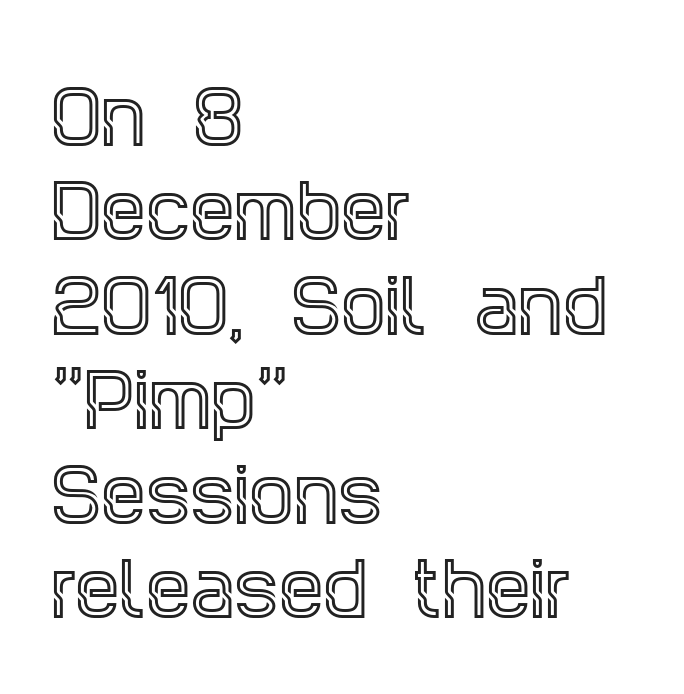
{"serif": "yes", "italic": "no", "width": "condensed", "x_height": "large", "monospaced": "no", "underline": "no", "align": "left", "line_spacing": "normal", "line_spacing_ratio": 1.33, "letter_spacing": "normal", "letter_spacing_em": 0.0, "glyph_px": 71}
